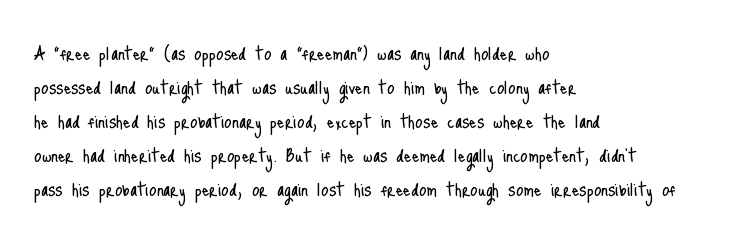
{"italic": "no", "bold": "no", "underline": "no", "align": "left", "line_spacing": "normal", "line_spacing_ratio": 1.42, "letter_spacing": "normal", "letter_spacing_em": 0.0, "glyph_px": 24}
